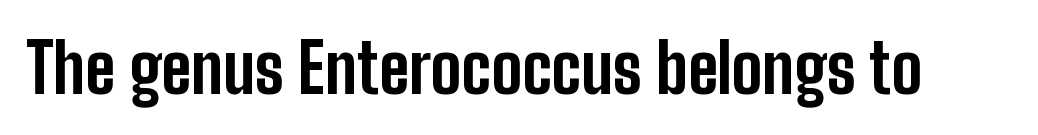
The image shows 69 px bold, condensed sans-serif type, upright; set normal letter spacing, not underlined; low stroke contrast and a medium x-height.
